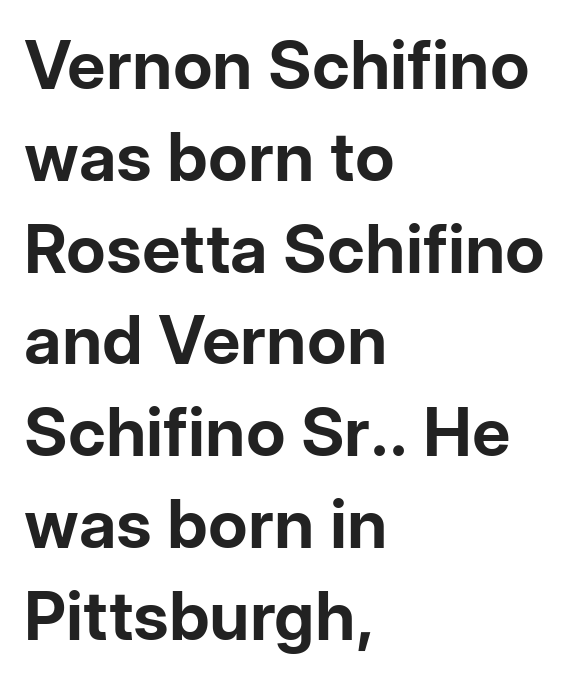
The rows are spaced the way most documents space them. This sample uses a sans-serif face. Nobody drew a line under any word here. A typesetter would call this zero additional tracking. Weight: bold.
